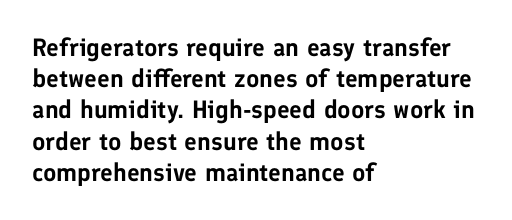
If you drew a line through each stem, it would be perfectly vertical. Leading: standard. The setting favours the left margin, as ordinary paragraphs usually do. Nobody touched the tracking dial on this one. Lines of text with bare space underneath.
